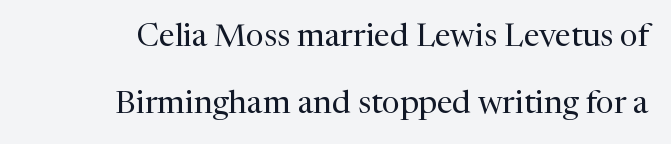
The image shows 32 px regular-weight serif type, upright; set loose line spacing (2.08x), normal letter spacing, not underlined; medium stroke contrast and a medium x-height.
